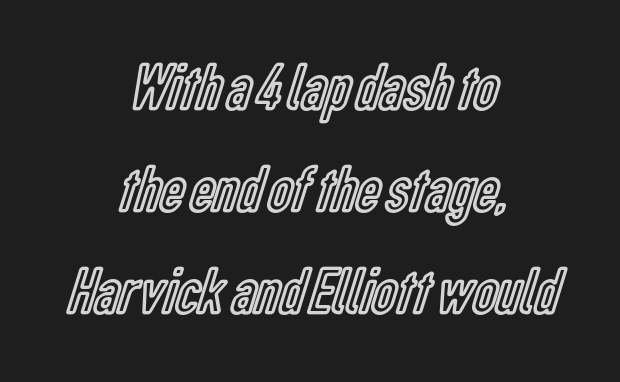
{"width": "condensed", "x_height": "medium", "monospaced": "no", "underline": "no", "align": "center", "line_spacing": "normal", "line_spacing_ratio": 1.52, "letter_spacing": "normal", "letter_spacing_em": 0.0, "glyph_px": 67}
